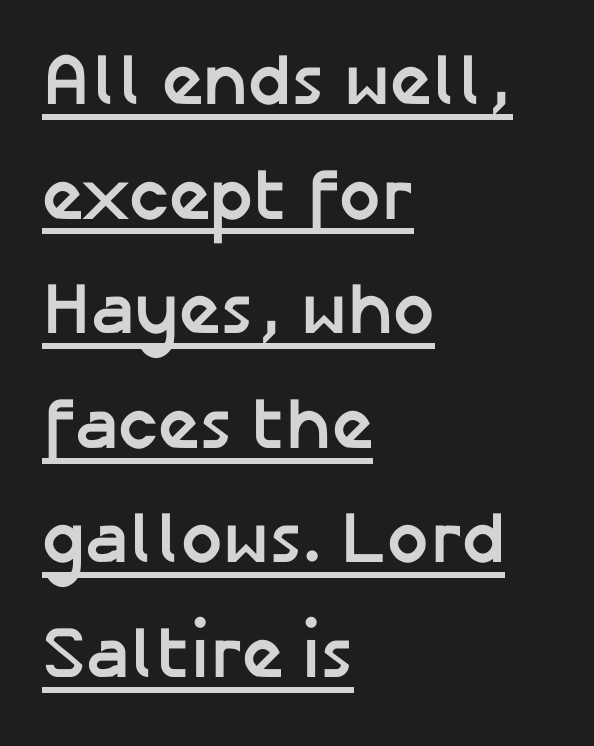
The characters display no serif detailing; their extremities are plain. Honestly, the letter spacing is just normal — you wouldn't notice it. Proportional: the letters do not fall into vertical columns. Ordinary non-slanted type is in use. Glance below the letters and you will spot a drawn line.
